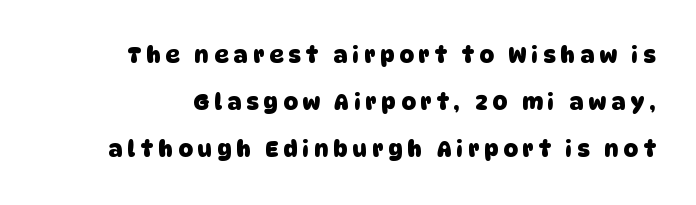
The image shows 22 px bold type; set loose line spacing (2.14x), unusually wide letter spacing (+0.24 em), not underlined.
